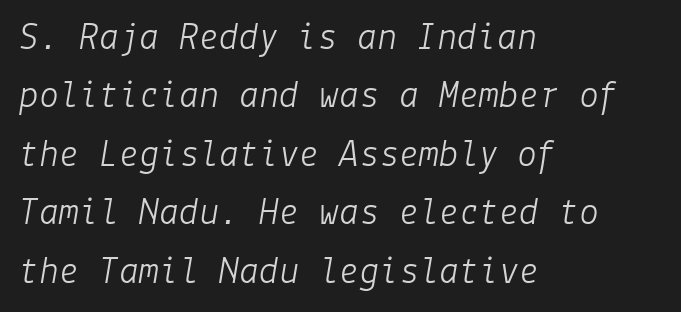
Q: Is the text bold? A: No.
Q: Is the text italic (slanted)? A: Yes, it leans right by about 9 degrees.
Q: Is the text underlined? A: No.
Q: How is the paragraph aligned? A: Left-aligned.
Q: Is the spacing between letters normal or unusually wide? A: Normal.
Q: Is the spacing between lines tight, normal or loose? A: Normal.
Q: Width (condensed, normal, or wide)? A: Normal.
Q: Stroke contrast? A: Low.
Q: x-height? A: Medium.
